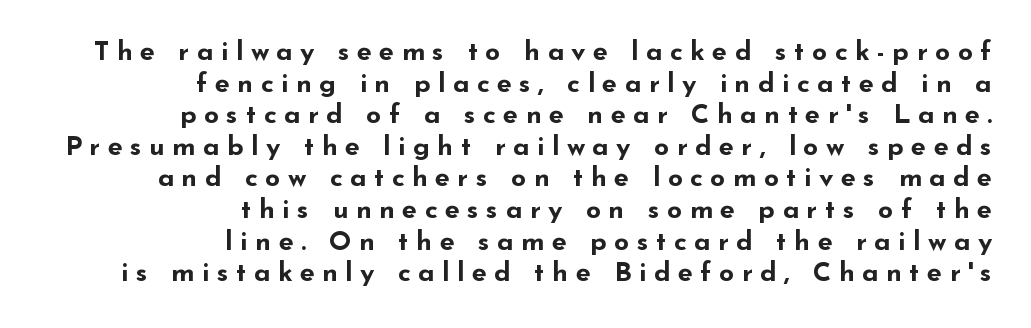
Only glyphs here, with clear space below each row. You'd pick this weight for a headline — it's a proper bold. Ascenders rise straight up at ninety degrees. The ragged edge is on the left, which tells us the setting is flush right.
